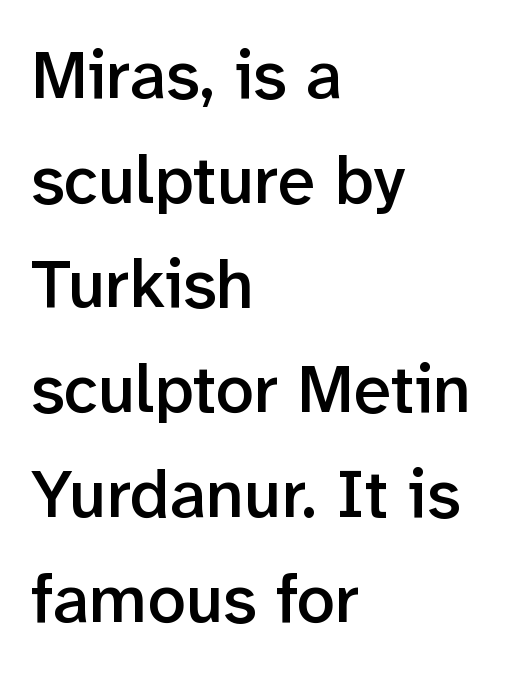
Notice how descenders clear the ascenders below comfortably — that's standard leading. The zone under the glyphs is completely vacant. A typesetter would call this zero additional tracking. This sample has the flowing, uneven cadence of proportional lettering. A sans-serif font was chosen for this passage.
